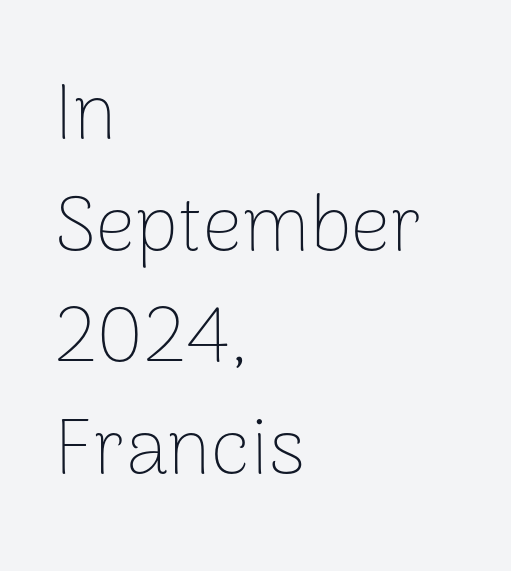
Glyph-to-glyph distance matches everyday printed text. A typesetter would call this proportional, since set widths differ per character. Tall strokes in this sample are plumb rather than angled. The specimen omits any rule beneath the text block's lines. Is the type heavy? It reads as light-to-regular instead. Evenly set lines give the paragraph a standard silhouette.
